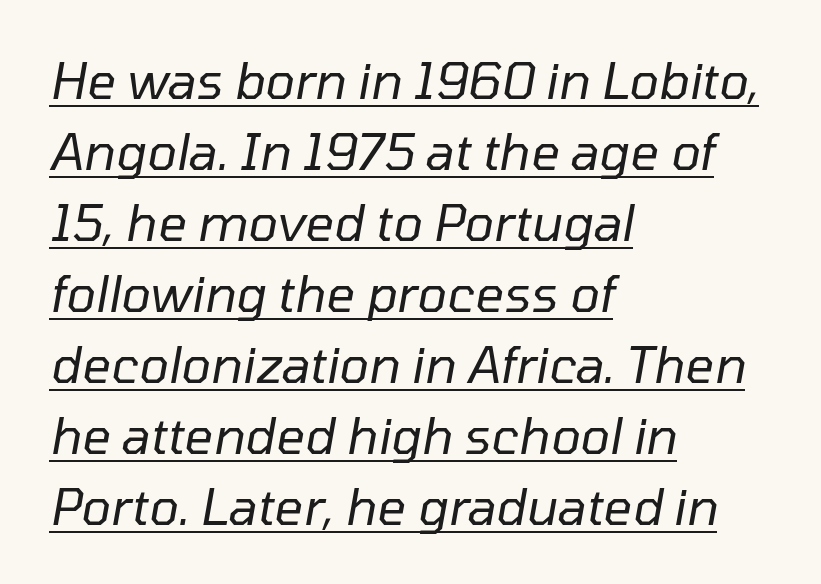
This sample carries an underscore along the baseline area. The lettering tilts uniformly, giving the passage an italic look. The passage shown stacks its lines at a standard gap. The weight tops out at a normal text grade.
